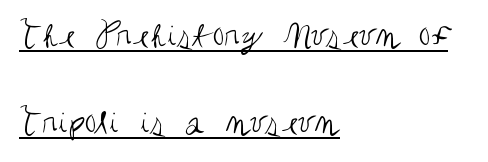
Each new line begins a long way beneath the previous one. Beneath each row of characters lies a ruled line. The passage shown is typed in a proportional face where columns would drift. The font family rendered here belongs to the sans-serif group. Nothing unusual about the tracking: characters are spaced as the font intends.
